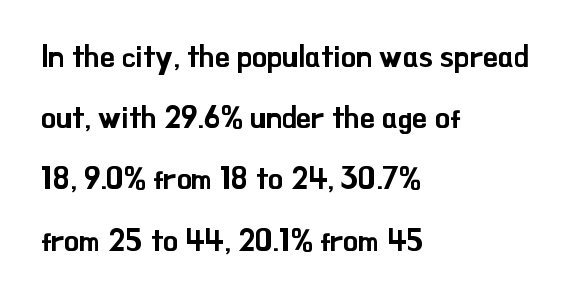
Between one letter and the next there's only the usual sliver of space. Serifs: no, the terminals of the letterforms are clean. Descenders are the only things crossing below the line. Here the designer chose a conventional face with non-uniform glyph widths. You could fit nearly another row in the gap between these rows. Does the copy run flush right? No — it runs flush left.
